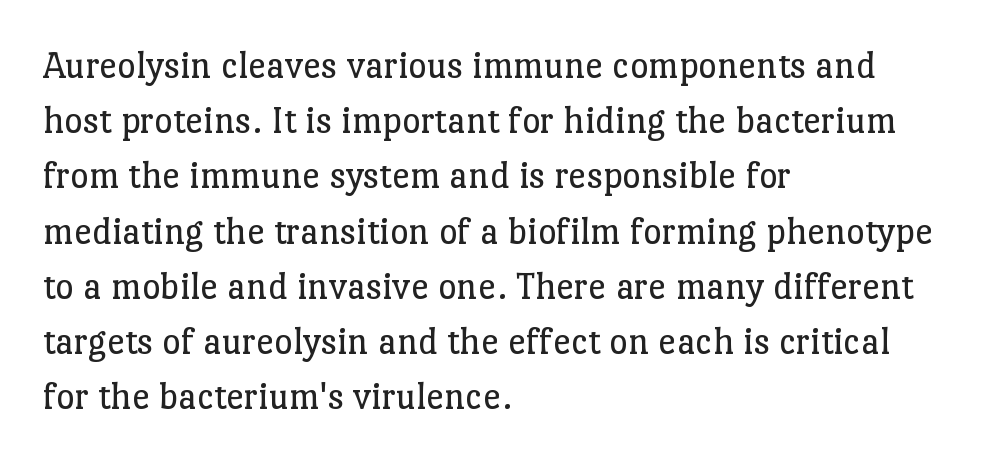
Q: Is the text bold? A: No.
Q: Is the text italic (slanted)? A: No, it is upright.
Q: Is the typeface a serif or a sans-serif typeface? A: Serif.
Q: Is the text underlined? A: No.
Q: How is the paragraph aligned? A: Left-aligned.
Q: Is the spacing between letters normal or unusually wide? A: Normal.
Q: Is the spacing between lines tight, normal or loose? A: Normal.
Q: Width (condensed, normal, or wide)? A: Normal.
Q: Stroke contrast? A: Low.
Q: x-height? A: Medium.
Q: Monospaced? A: No.
